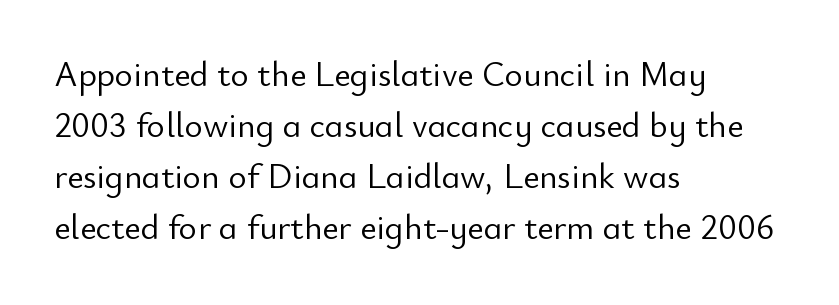
The image shows 35 px light sans-serif type, upright; set left-aligned, normal line spacing (1.46x), normal letter spacing, not underlined; low stroke contrast and a small x-height.
